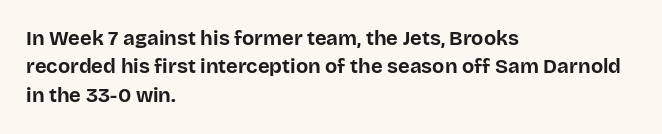
The image shows 20 px bold type, upright; set left-aligned, normal line spacing (1.42x), normal letter spacing, not underlined.
